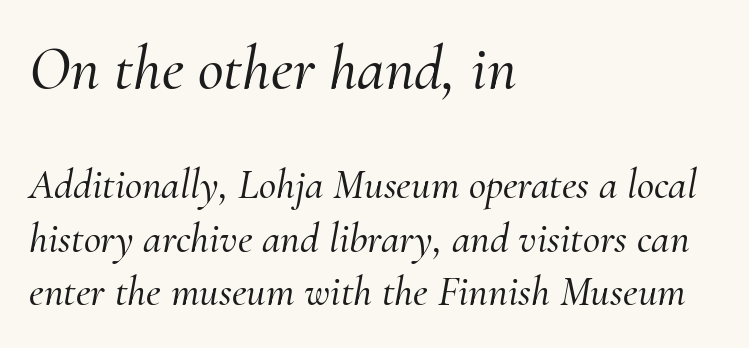
{"serif": "yes", "italic": "yes", "lean": "right", "slant_degrees": 10, "width": "normal", "stroke_contrast": "medium", "x_height": "small", "monospaced": "no", "underline": "no", "align": "left", "line_spacing": "normal", "line_spacing_ratio": 1.27, "letter_spacing": "normal", "letter_spacing_em": 0.0, "larger_block": "first", "size_ratio": 1.5, "glyph_px": 63}
